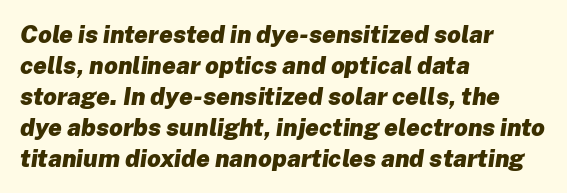
The image shows 24 px bold type, italic (leaning right); set left-aligned, normal line spacing (1.29x), normal letter spacing, not underlined.
